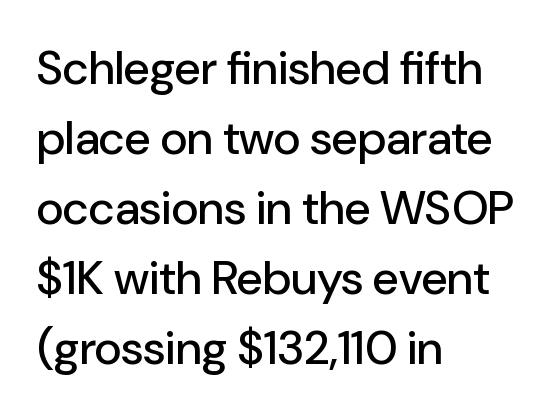
The image shows 47 px sans-serif type, upright; set left-aligned, normal line spacing (1.49x), normal letter spacing, not underlined; low stroke contrast and a medium x-height.
